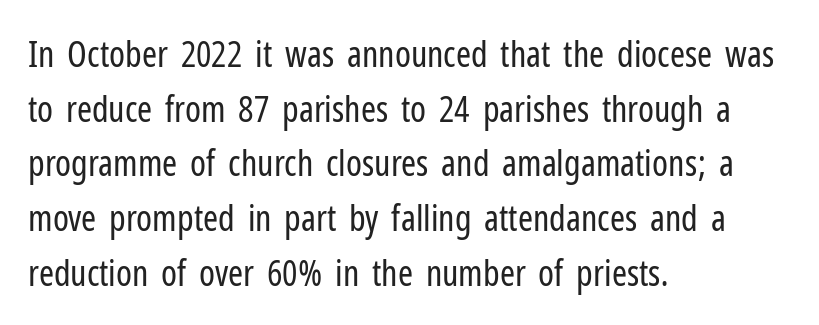
The image shows 36 px regular-weight, condensed sans-serif type, upright; set left-aligned, normal line spacing (1.52x), normal letter spacing, not underlined; low stroke contrast and a medium x-height.
